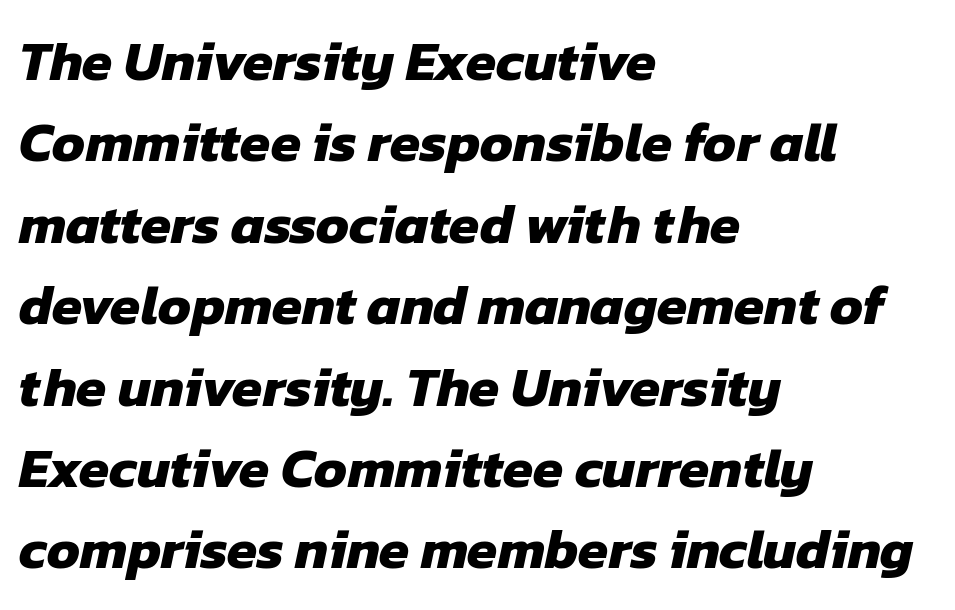
The image shows 55 px heavy sans-serif type; set left-aligned, normal line spacing (1.48x), normal letter spacing, not underlined; low stroke contrast and a medium x-height.
